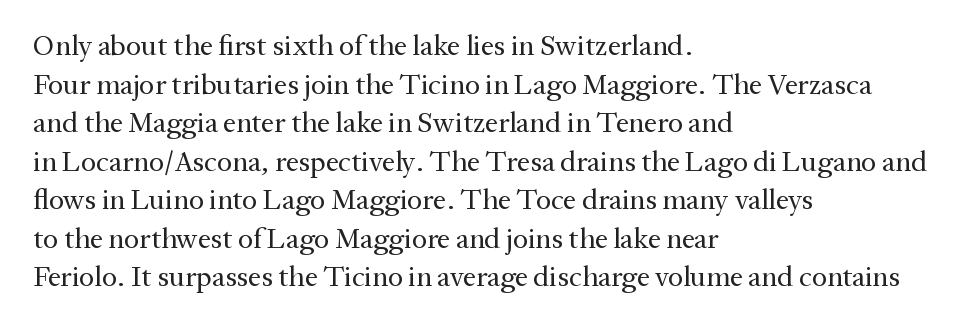
The image shows 29 px regular-weight serif type, upright; set left-aligned, normal line spacing (1.33x), normal letter spacing, not underlined; medium stroke contrast and a medium x-height.
